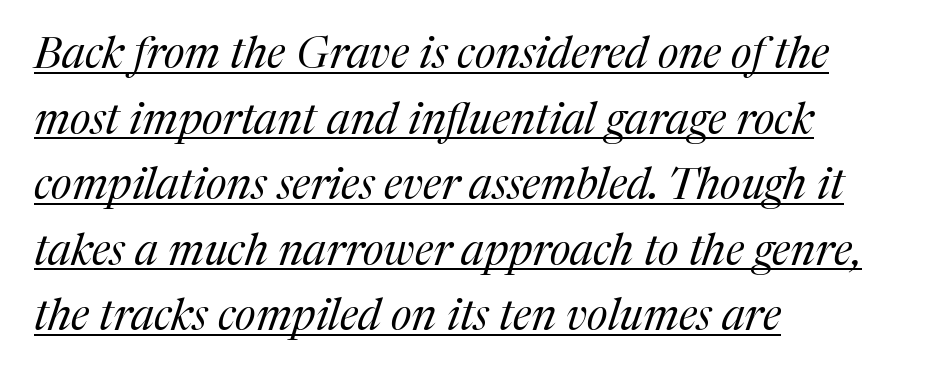
Looks like someone drew a line under every word here. One glance says typical: line gaps are just what's usual. Is the block centered? No — it sits flush against the left margin. Think of a printed novel: that variable character pitch is what you see here. This sample uses an oblique cut, with every glyph tilted off the vertical.
